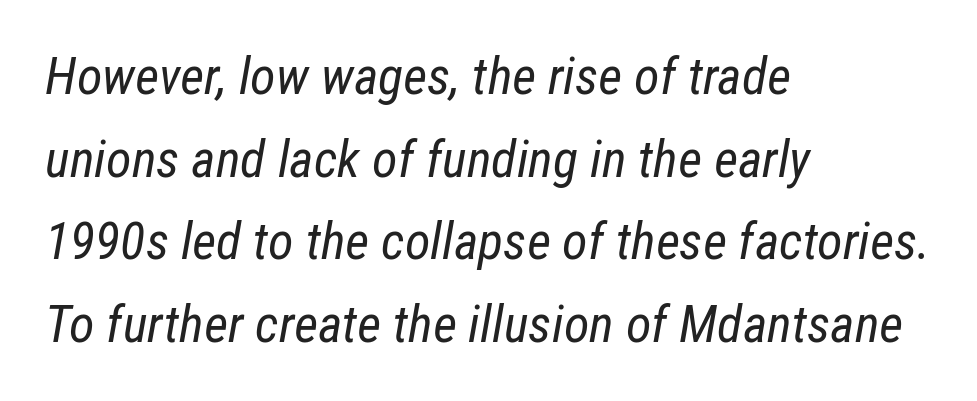
Q: Is the text bold? A: No.
Q: Is the text italic (slanted)? A: Yes, it leans right by about 12 degrees.
Q: Is the text underlined? A: No.
Q: How is the paragraph aligned? A: Left-aligned.
Q: Is the spacing between letters normal or unusually wide? A: Normal.
Q: Is the spacing between lines tight, normal or loose? A: Normal.
Q: Width (condensed, normal, or wide)? A: Condensed.
Q: Stroke contrast? A: Low.
Q: x-height? A: Medium.
Q: Monospaced? A: No.
